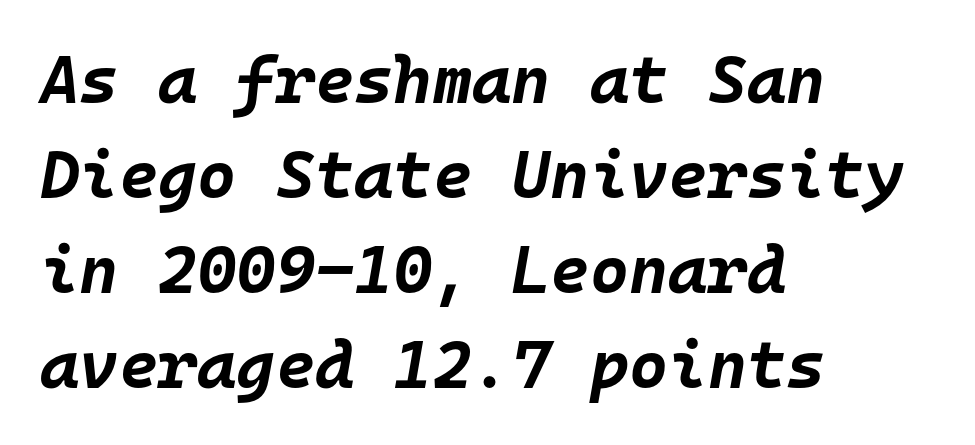
The image shows 67 px bold type, italic (leaning right), monospaced; set left-aligned, normal line spacing (1.42x), normal letter spacing, not underlined; low stroke contrast and a large x-height.
